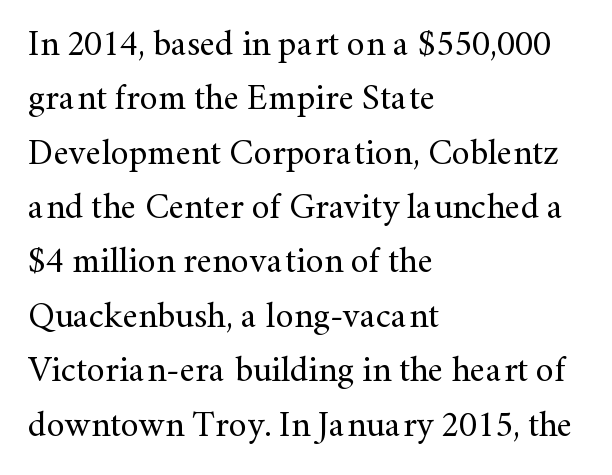
Tracking here is standard; glyphs follow each other at the usual distance. In CSS terms this would be text-align: left. Character widths vary here, with narrow letters taking less room than wide ones. Stem width sits at or under what a default text font uses. Old-style or modern, the face here clearly has serifs.
